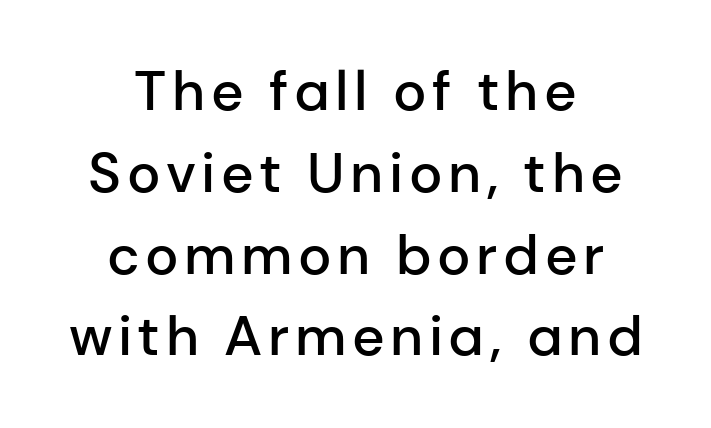
The image shows 56 px semibold sans-serif type, upright; set centered, normal line spacing (1.46x), not underlined; low stroke contrast and a medium x-height.
